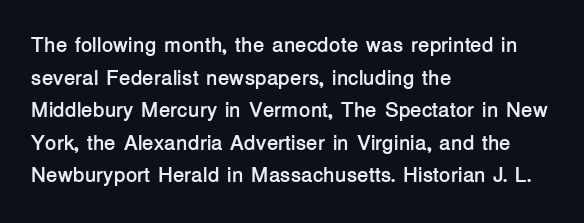
The image shows 21 px bold type, upright; set left-aligned, normal line spacing (1.55x), normal letter spacing, not underlined.
